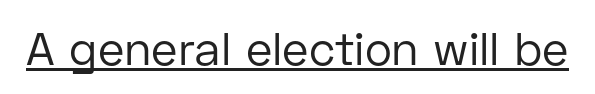
The image shows 46 px regular-weight sans-serif type, upright; set normal letter spacing, underlined; low stroke contrast and a medium x-height.
